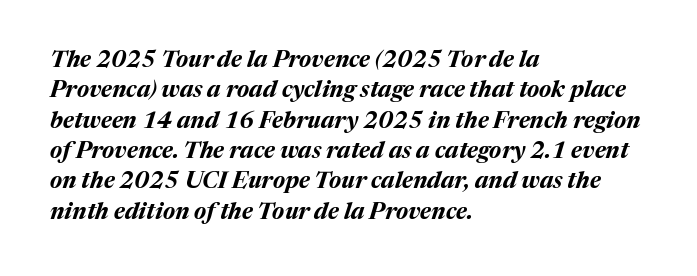
The image shows 23 px bold type, italic (leaning right); set left-aligned, normal line spacing (1.32x), normal letter spacing, not underlined.
